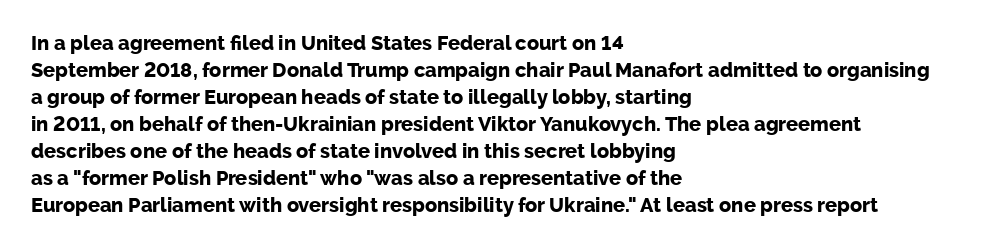
The font's upright variant was chosen for this text. Notice how the passage keeps a crisp vertical edge on the left only. Honestly, the row spacing looks completely unremarkable. Bare-footed words on every line.
